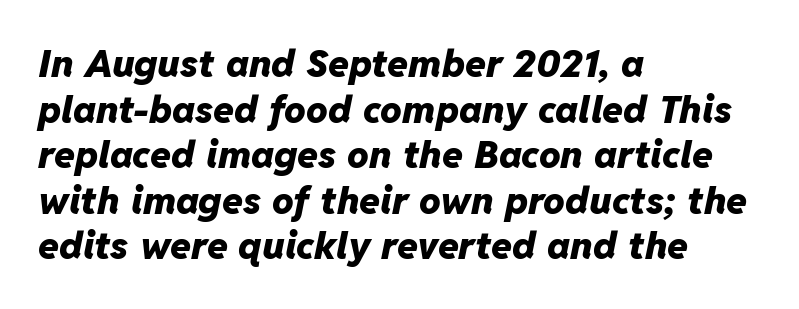
Q: Is the text bold? A: Yes.
Q: Is the text italic (slanted)? A: Yes, it leans right by about 11 degrees.
Q: Is the text underlined? A: No.
Q: How is the paragraph aligned? A: Left-aligned.
Q: Is the spacing between letters normal or unusually wide? A: Normal.
Q: Width (condensed, normal, or wide)? A: Normal.
Q: Stroke contrast? A: Low.
Q: x-height? A: Medium.
Q: Monospaced? A: No.
